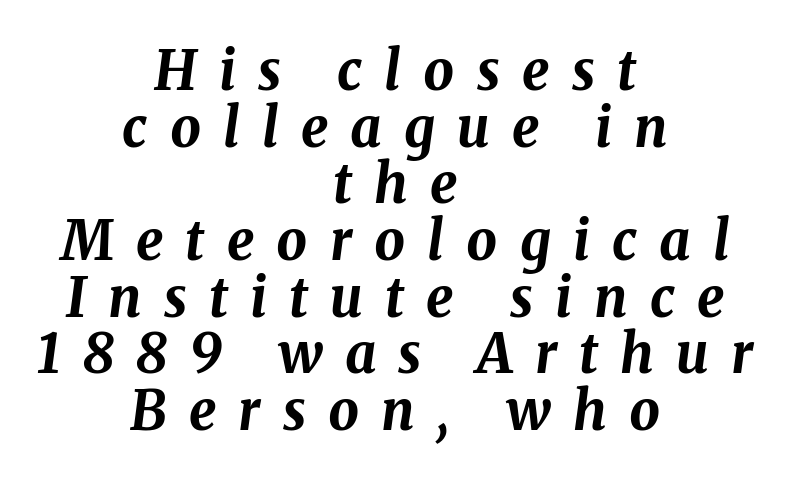
Q: Is the text bold? A: Yes.
Q: Is the text italic (slanted)? A: Yes, it leans right by about 8 degrees.
Q: Is the text underlined? A: No.
Q: How is the paragraph aligned? A: Centered.
Q: Is the spacing between letters normal or unusually wide? A: Unusually wide.
Q: Is the spacing between lines tight, normal or loose? A: Tight.
Q: Width (condensed, normal, or wide)? A: Normal.
Q: Stroke contrast? A: Medium.
Q: x-height? A: Medium.
Q: Monospaced? A: No.
